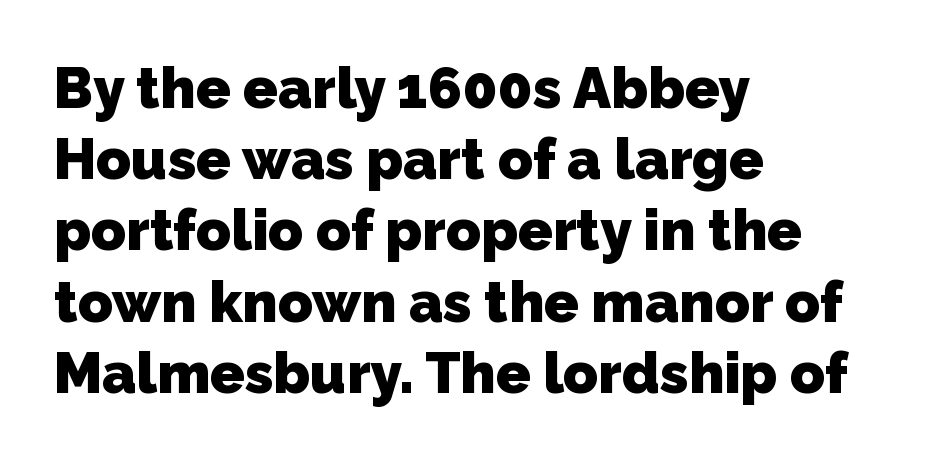
The gap between lines stays unmarked. Heavy-handed strokes throughout: this text is bold. These lines are set flush left with a ragged right edge. These lines are rendered in a variable-pitch font.
